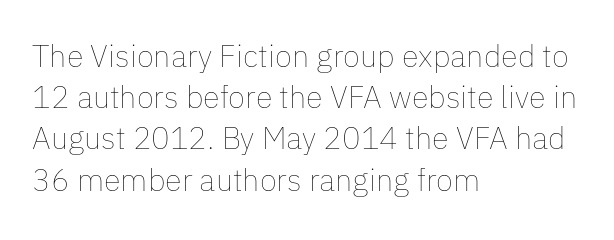
{"italic": "no", "bold": "no", "weight": "thin", "width": "normal", "stroke_contrast": "low", "x_height": "medium", "monospaced": "no", "underline": "no", "align": "left", "line_spacing": "normal", "line_spacing_ratio": 1.33, "letter_spacing": "normal", "letter_spacing_em": 0.0, "glyph_px": 31}
